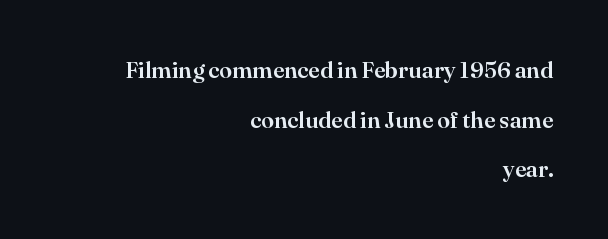
{"italic": "no", "underline": "no", "align": "right", "line_spacing": "loose", "line_spacing_ratio": 2.16, "letter_spacing": "normal", "letter_spacing_em": 0.0, "glyph_px": 23}
